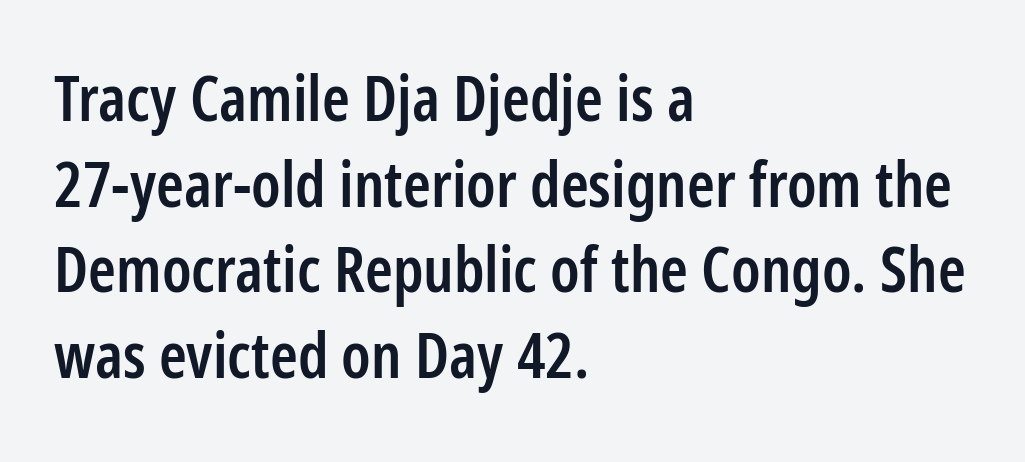
Honestly, there is no underline to notice here at all. Serif or sans? Sans — the stroke terminals are bare. The axis of the letterforms is exactly vertical. The strokes are fattened partway — semibold, not bold. Summary of vertical rhythm: regular, with standard interline spacing. These lines stack with their left ends in a neat column.
